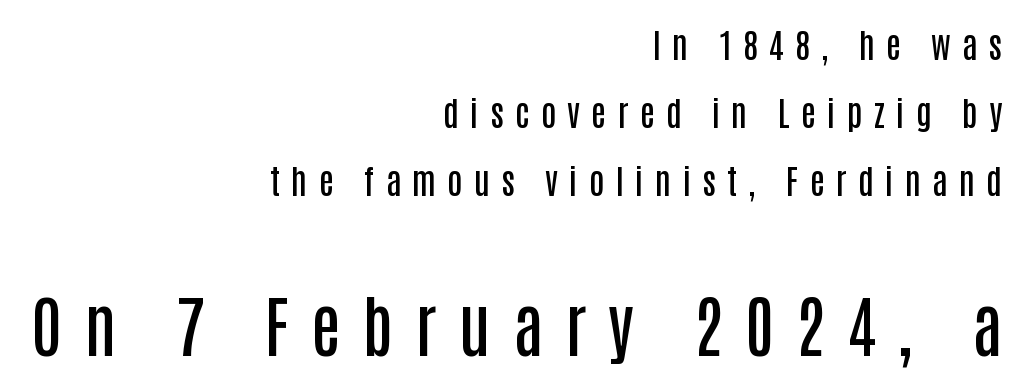
The image shows 67 px semibold, condensed sans-serif type, upright; set right-aligned, loose line spacing (2.0x), unusually wide letter spacing (+0.33 em), not underlined; the second (bottom) block is 1.97x larger; low stroke contrast and a large x-height.
